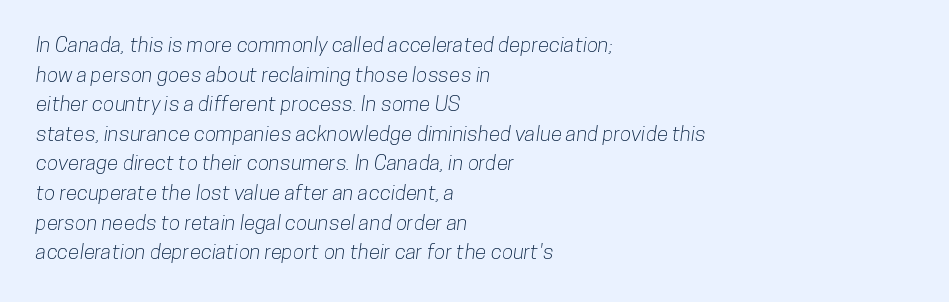
{"underline": "no", "align": "left", "line_spacing": "normal", "line_spacing_ratio": 1.41, "letter_spacing": "normal", "letter_spacing_em": 0.0, "glyph_px": 21}
